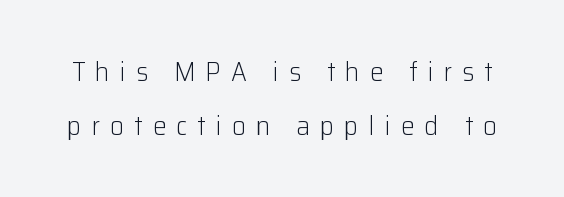
Q: Is the text bold? A: No.
Q: Is the text italic (slanted)? A: No, it is upright.
Q: Is the text underlined? A: No.
Q: Is the spacing between letters normal or unusually wide? A: Unusually wide.
Q: Is the spacing between lines tight, normal or loose? A: Loose.
